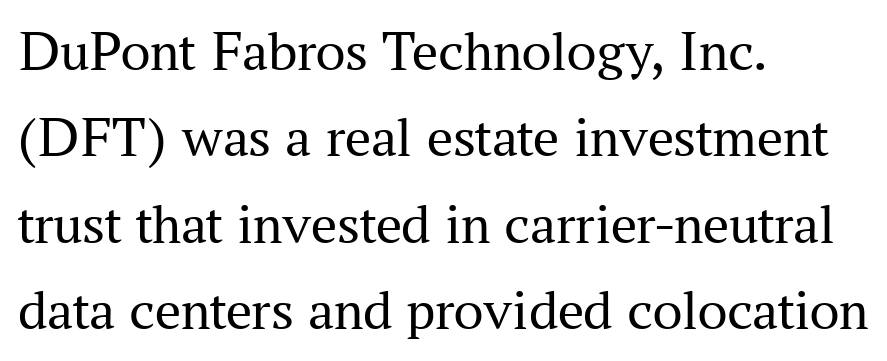
Style check: upright. The foot of each line stays bare and open. Is the block centered? No — it sits flush against the left margin. Students, note that the glyphs here touch the page at normal intervals.
